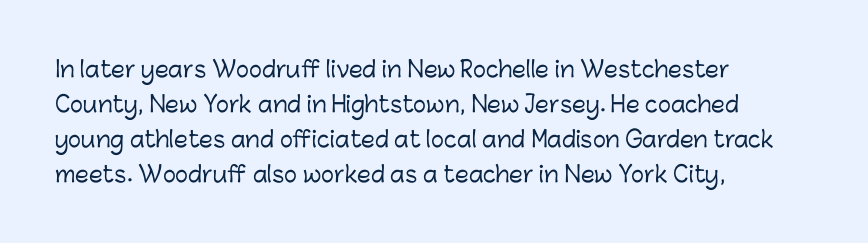
{"italic": "no", "underline": "no", "align": "left", "line_spacing": "normal", "line_spacing_ratio": 1.59, "letter_spacing": "normal", "letter_spacing_em": 0.0, "glyph_px": 22}
